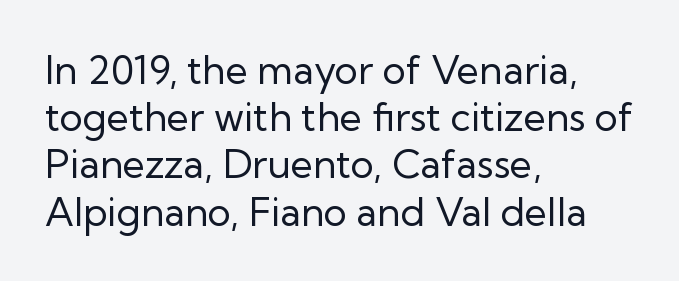
{"serif": "no", "italic": "no", "bold": "no", "weight": "regular", "width": "normal", "stroke_contrast": "low", "x_height": "medium", "monospaced": "no", "underline": "no", "align": "left", "line_spacing_ratio": 1.21, "letter_spacing": "normal", "letter_spacing_em": 0.0, "glyph_px": 39}
